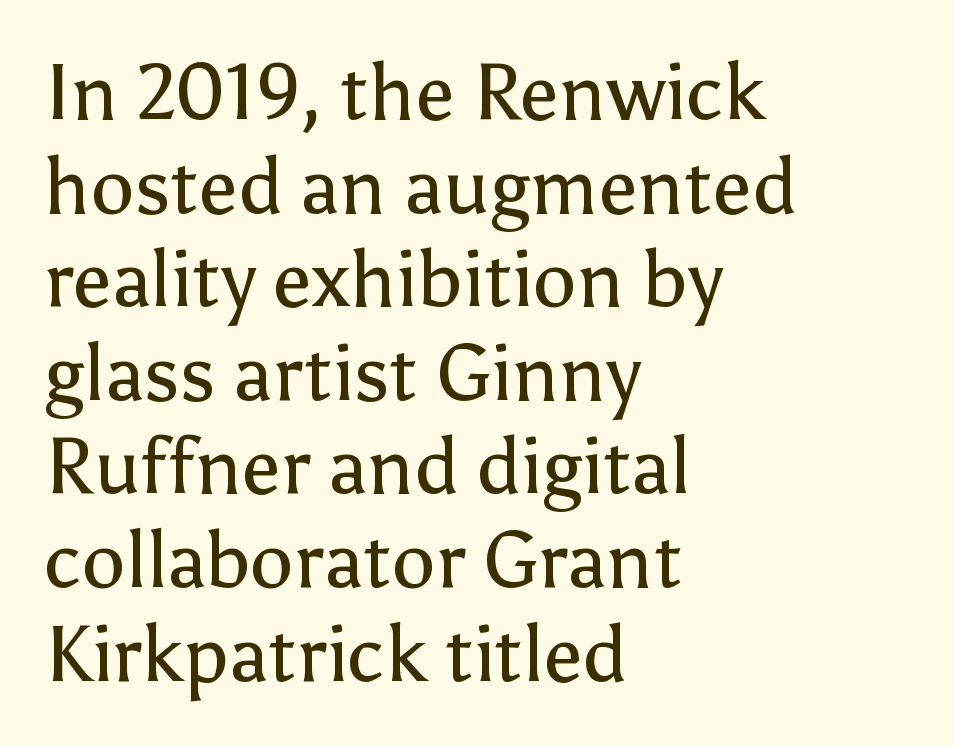
The passage shown is not bold in any degree. No extra tracking has been applied to these lines. Each letter's strokes conclude bluntly, with no projecting serifs. Is this a fixed-width face? No — the glyphs have proportional, varying widths. This sample is left-justified, so line endings fall wherever the words run out.
